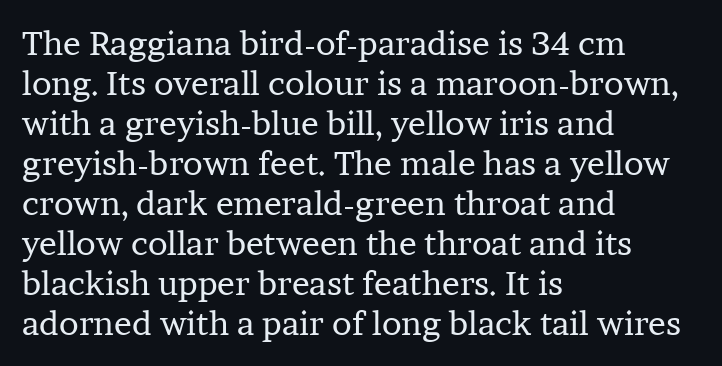
Q: Is the text bold? A: No.
Q: Is the text italic (slanted)? A: No, it is upright.
Q: Is the typeface a serif or a sans-serif typeface? A: Serif.
Q: Is the text underlined? A: No.
Q: How is the paragraph aligned? A: Left-aligned.
Q: Is the spacing between letters normal or unusually wide? A: Normal.
Q: Width (condensed, normal, or wide)? A: Normal.
Q: Stroke contrast? A: Low.
Q: x-height? A: Medium.
Q: Monospaced? A: No.
